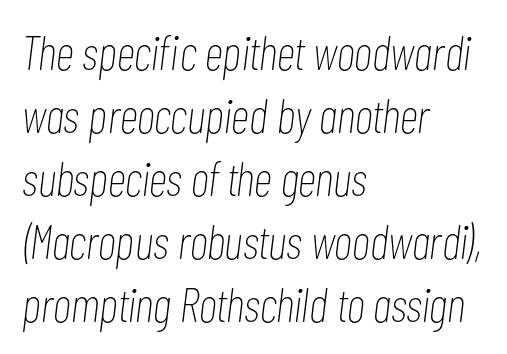
{"italic": "yes", "lean": "right", "slant_degrees": 7, "bold": "no", "weight": "thin", "width": "condensed", "stroke_contrast": "low", "x_height": "medium", "monospaced": "no", "underline": "no", "align": "left", "line_spacing": "normal", "line_spacing_ratio": 1.31, "letter_spacing": "normal", "letter_spacing_em": 0.0, "glyph_px": 48}
